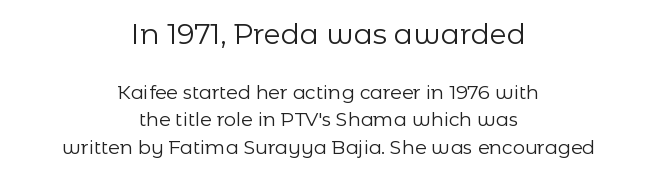
Q: Is the text bold? A: No.
Q: Is the text italic (slanted)? A: No, it is upright.
Q: Is the typeface a serif or a sans-serif typeface? A: Sans-serif.
Q: Is the text underlined? A: No.
Q: How is the paragraph aligned? A: Centered.
Q: Is the spacing between letters normal or unusually wide? A: Normal.
Q: Is the spacing between lines tight, normal or loose? A: Normal.
Q: Which block of text is set in a larger size, the first (top) or the second (bottom)? A: The first (top) one.
Q: Width (condensed, normal, or wide)? A: Normal.
Q: Stroke contrast? A: Low.
Q: x-height? A: Medium.
Q: Monospaced? A: No.
